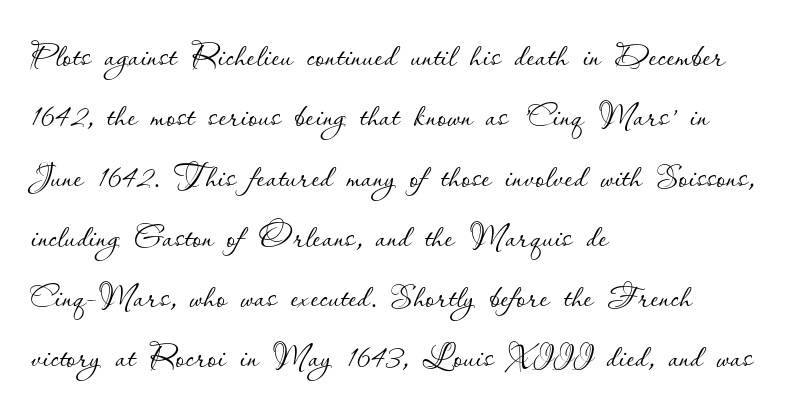
The image shows 45 px thin type; set left-aligned, normal line spacing (1.34x), normal letter spacing, not underlined; low stroke contrast and a small x-height.
